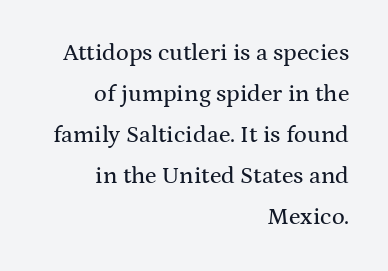
The image shows 24 px text type, upright; set right-aligned, line spacing 1.71x, normal letter spacing, not underlined.
